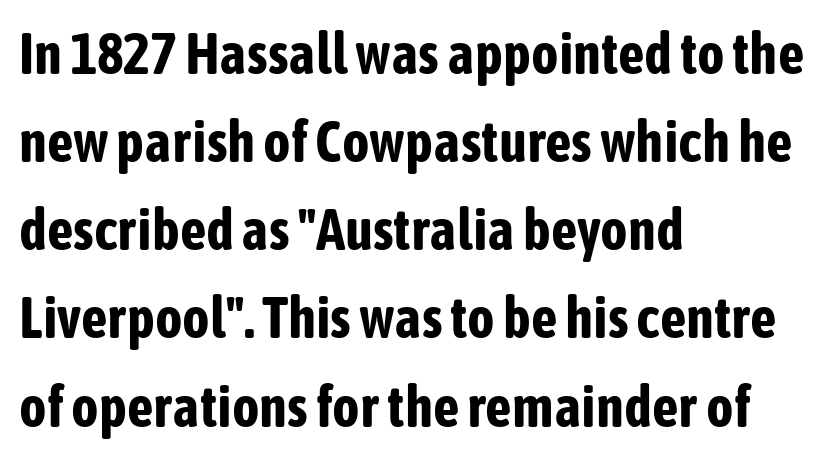
The image shows 58 px bold, condensed sans-serif type, upright; set left-aligned, normal line spacing (1.52x), normal letter spacing, not underlined; low stroke contrast and a medium x-height.
